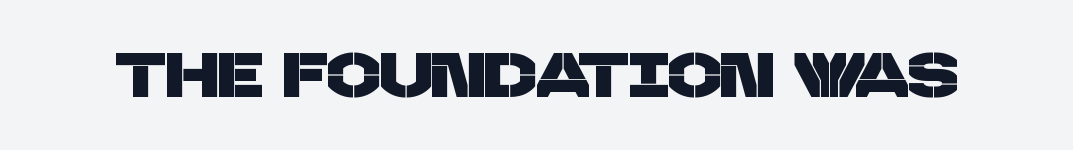
The image shows 63 px sans-serif type; set normal letter spacing, not underlined; low stroke contrast and a large x-height.
